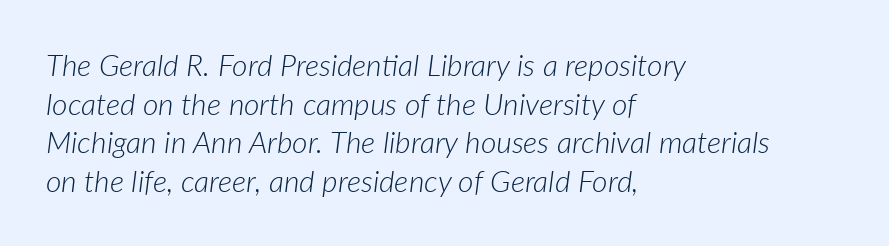
Where is the straight margin? On the left. No word sits above an underline. When letters slant like this, we call the style italic. The face used here is proportionally spaced, like ordinary book or web type.
